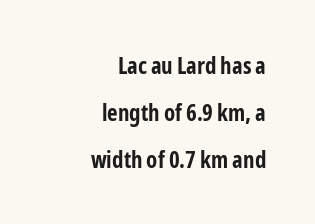
Q: Is the text bold? A: Yes.
Q: Is the text italic (slanted)? A: No, it is upright.
Q: Is the text underlined? A: No.
Q: How is the paragraph aligned? A: Right-aligned.
Q: Is the spacing between letters normal or unusually wide? A: Normal.
Q: Is the spacing between lines tight, normal or loose? A: Loose.
